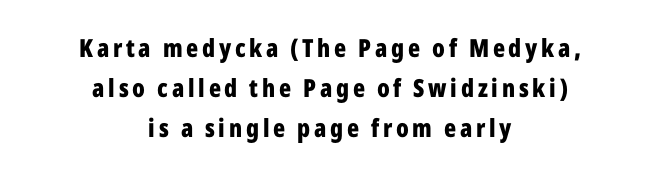
Q: Is the text bold? A: Yes.
Q: Is the text italic (slanted)? A: No, it is upright.
Q: Is the text underlined? A: No.
Q: How is the paragraph aligned? A: Centered.
Q: Is the spacing between lines tight, normal or loose? A: Normal.
